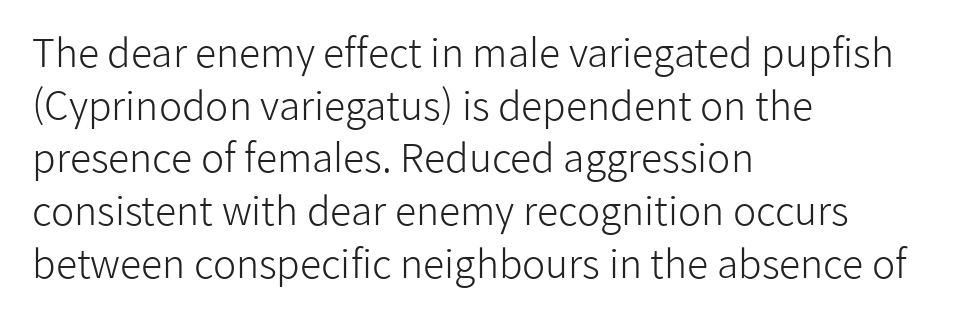
The image shows 39 px light sans-serif type, upright; set left-aligned, normal line spacing (1.35x), normal letter spacing, not underlined; low stroke contrast and a medium x-height.
